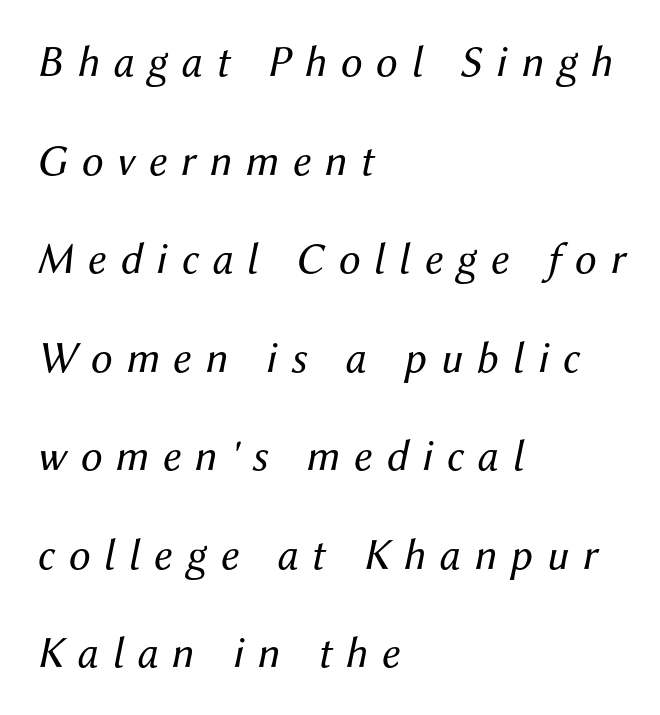
The font sits on the lighter half of the weight spectrum, regular included. Here the designer chose a conventional face with non-uniform glyph widths. Rule under the text: the space is simply empty. Does the copy run flush right? No — it runs flush left. Compared with typical paragraphs, the rows here are farther apart. The horizontal fit of the characters is loose and conspicuously gappy.
